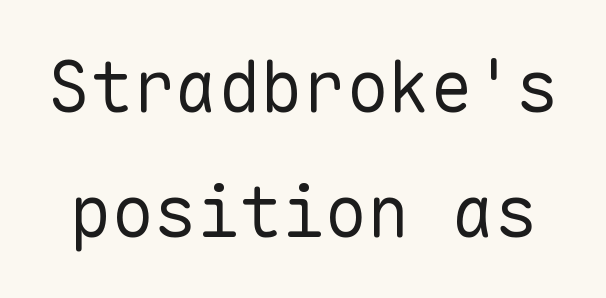
You could count columns in this text — the font is strictly monospaced. The typesetting does not lean heavy: it is not bold. Type without underlining. The designer went with a sans here, leaving each stem footless. Italic? Not at all — the glyphs are vertical. The rendering keeps characters at their native spacing.
